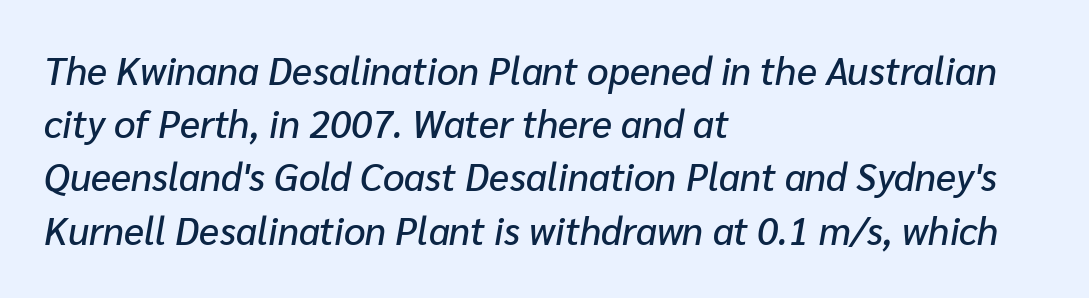
Q: Is the text italic (slanted)? A: Yes, it leans right by about 10 degrees.
Q: Is the text underlined? A: No.
Q: How is the paragraph aligned? A: Left-aligned.
Q: Is the spacing between letters normal or unusually wide? A: Normal.
Q: Is the spacing between lines tight, normal or loose? A: Normal.
Q: Width (condensed, normal, or wide)? A: Normal.
Q: Stroke contrast? A: Low.
Q: x-height? A: Medium.
Q: Monospaced? A: No.
